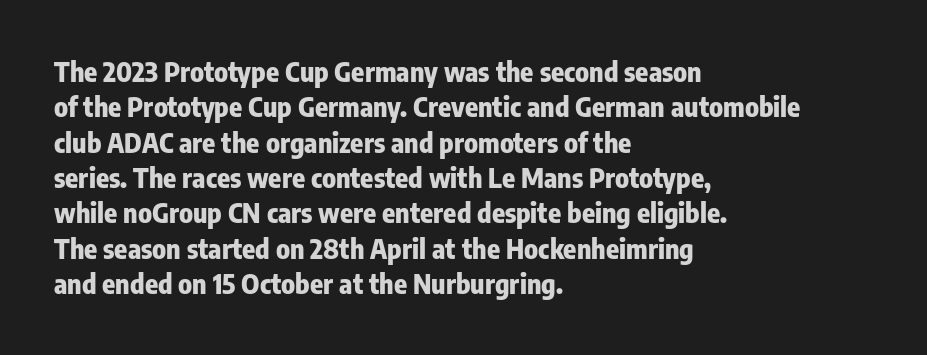
{"italic": "no", "bold": "yes", "underline": "no", "align": "left", "line_spacing": "normal", "line_spacing_ratio": 1.31, "letter_spacing": "normal", "letter_spacing_em": 0.0, "glyph_px": 27}
